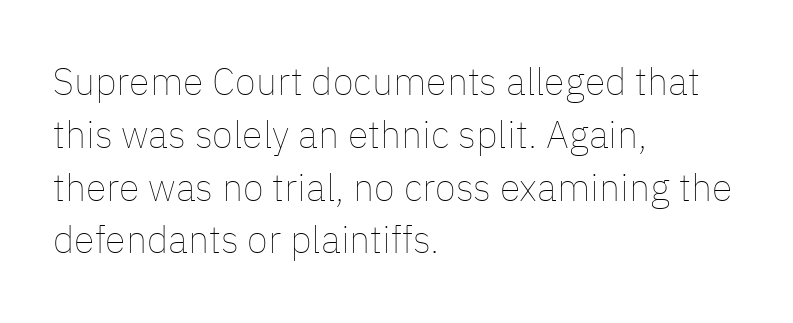
The image shows 38 px thin type, upright; set left-aligned, normal line spacing (1.39x), normal letter spacing, not underlined; low stroke contrast and a medium x-height.
